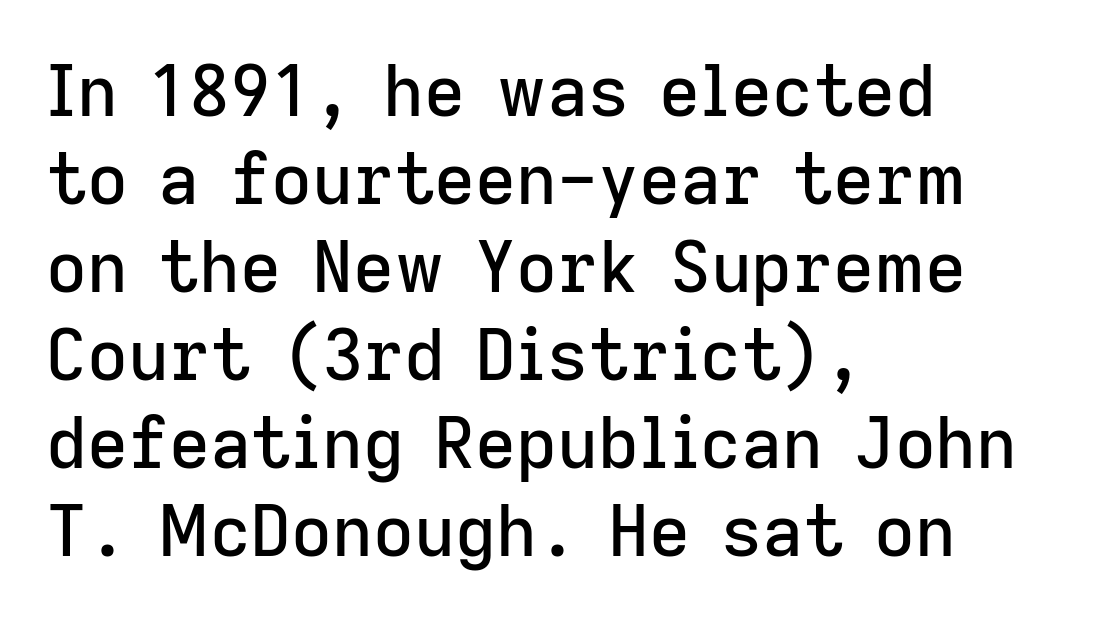
{"serif": "no", "italic": "no", "width": "normal", "stroke_contrast": "low", "x_height": "medium", "monospaced": "no", "underline": "no", "align": "left", "line_spacing_ratio": 1.24, "letter_spacing": "normal", "letter_spacing_em": 0.0, "glyph_px": 71}
